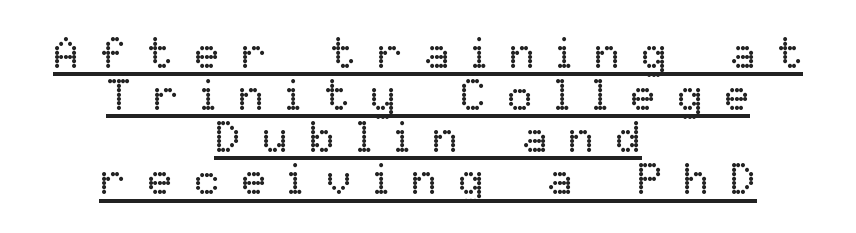
Q: Is the text bold? A: No.
Q: Is the text italic (slanted)? A: No, it is upright.
Q: Is the text underlined? A: Yes.
Q: How is the paragraph aligned? A: Centered.
Q: Is the spacing between letters normal or unusually wide? A: Unusually wide.
Q: Is the spacing between lines tight, normal or loose? A: Tight.
Q: Width (condensed, normal, or wide)? A: Normal.
Q: Stroke contrast? A: Low.
Q: x-height? A: Medium.
Q: Monospaced? A: No.
